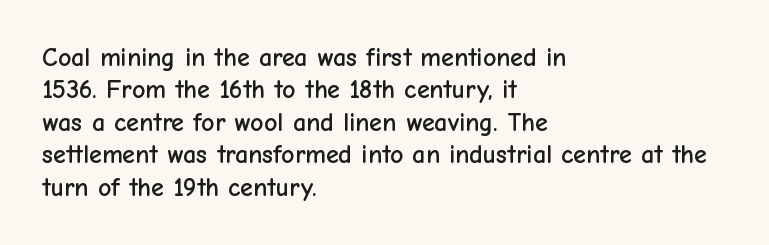
{"italic": "no", "underline": "no", "align": "left", "line_spacing": "normal", "line_spacing_ratio": 1.25, "letter_spacing": "normal", "letter_spacing_em": 0.0, "glyph_px": 26}
